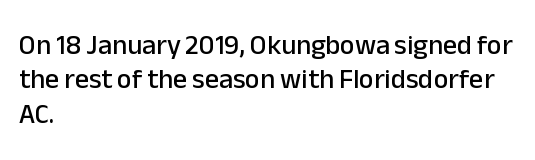
The image shows 28 px sans-serif type, upright; set left-aligned, line spacing 1.23x, normal letter spacing, not underlined; low stroke contrast and a medium x-height.
